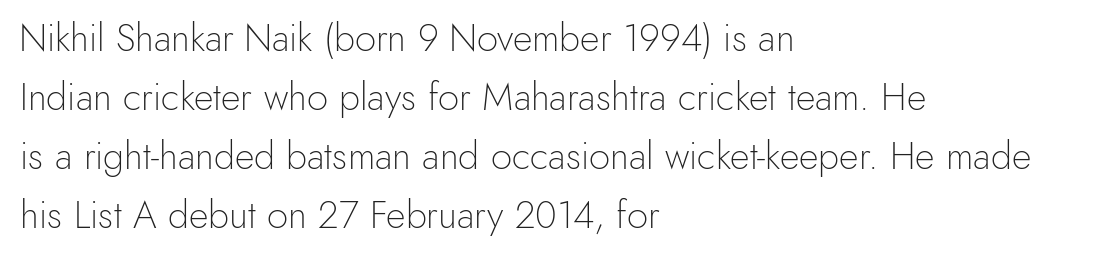
The letters advance in unequal steps, a hallmark of proportional type. The font is comparable to plain body text, perhaps lighter. You could call the tracking neutral — neither tight nor loose. Type without underlining. This sample uses a sans-serif face.
